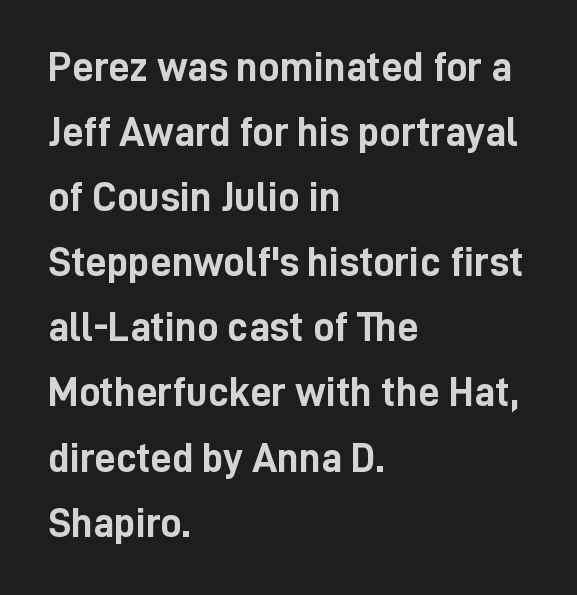
The rendering uses natural spacing where letterforms have individual widths. Is the letter spacing exaggerated? No — it looks like the ordinary default. Is there any slant? The stems are plumb. The lines are quadded left. Unmarked baselines from the first word to the last.
